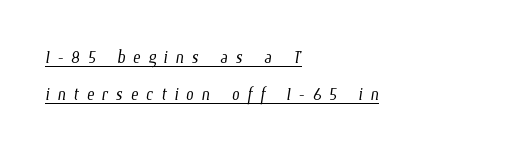
{"bold": "no", "underline": "yes", "align": "left", "line_spacing": "normal", "line_spacing_ratio": 1.63, "letter_spacing": "wide", "letter_spacing_em": 0.33, "glyph_px": 23}
